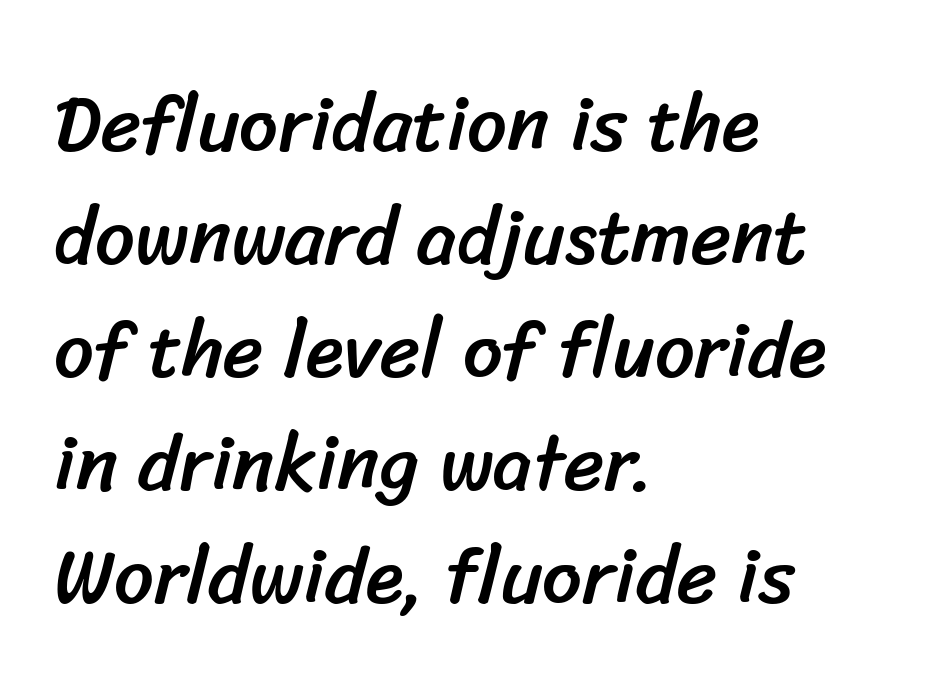
The image shows 78 px sans-serif type; set left-aligned, normal line spacing (1.45x), normal letter spacing, not underlined; low stroke contrast and a medium x-height.
